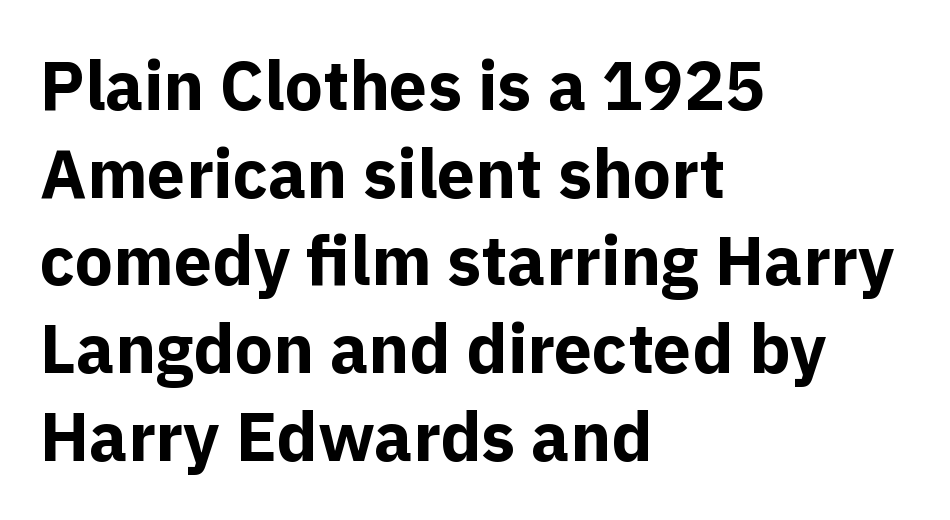
{"serif": "no", "italic": "no", "bold": "yes", "weight": "bold", "width": "normal", "x_height": "medium", "monospaced": "no", "underline": "no", "align": "left", "line_spacing": "normal", "line_spacing_ratio": 1.29, "letter_spacing": "normal", "letter_spacing_em": 0.0, "glyph_px": 68}
